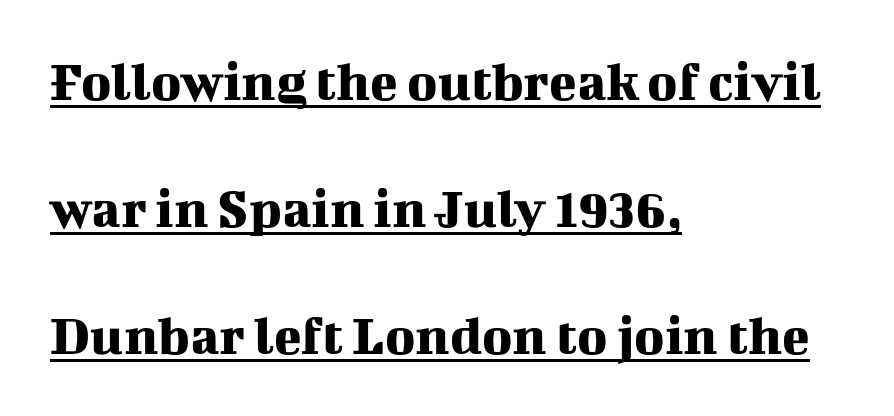
{"serif": "yes", "italic": "no", "width": "normal", "stroke_contrast": "medium", "x_height": "medium", "monospaced": "no", "underline": "yes", "align": "left", "line_spacing": "loose", "line_spacing_ratio": 2.23, "letter_spacing": "normal", "letter_spacing_em": 0.0, "glyph_px": 57}
